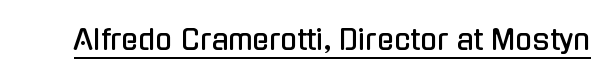
The image shows 28 px condensed sans-serif type, upright; set normal letter spacing, underlined; low stroke contrast and a medium x-height.
